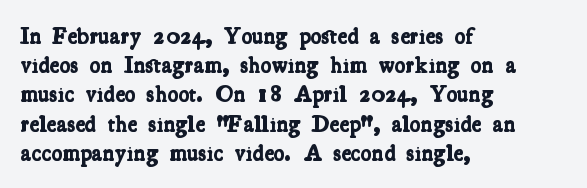
{"bold": "yes", "underline": "no", "align": "left", "line_spacing": "normal", "line_spacing_ratio": 1.27, "letter_spacing": "normal", "letter_spacing_em": 0.0, "glyph_px": 23}
